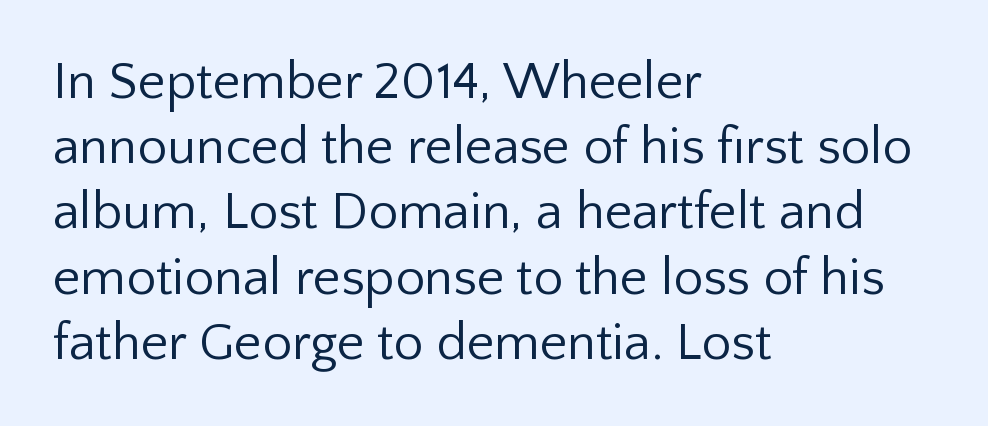
The image shows 53 px regular-weight sans-serif type, upright; set left-aligned, line spacing 1.23x, normal letter spacing, not underlined; low stroke contrast and a medium x-height.
